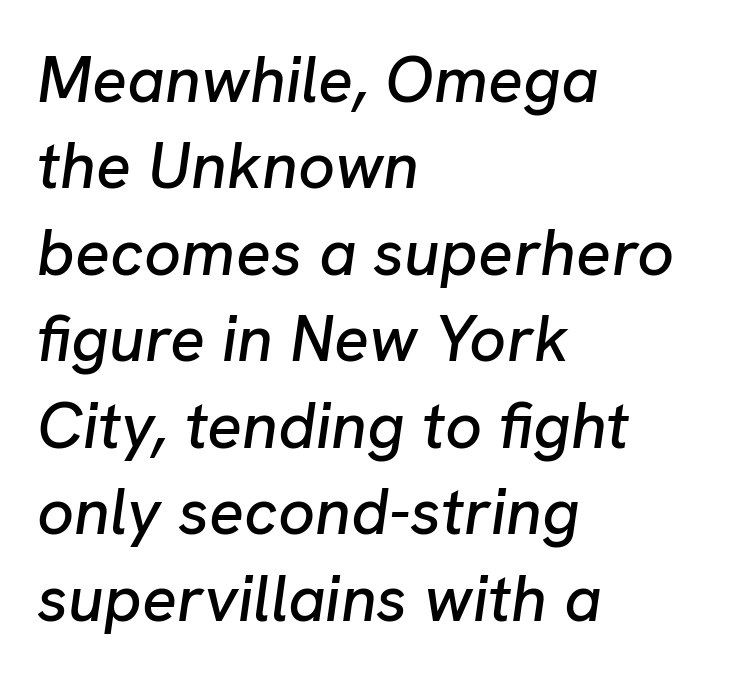
{"italic": "yes", "lean": "right", "slant_degrees": 8, "width": "normal", "stroke_contrast": "low", "x_height": "medium", "monospaced": "no", "underline": "no", "align": "left", "line_spacing": "normal", "line_spacing_ratio": 1.33, "letter_spacing": "normal", "letter_spacing_em": 0.0, "glyph_px": 65}
